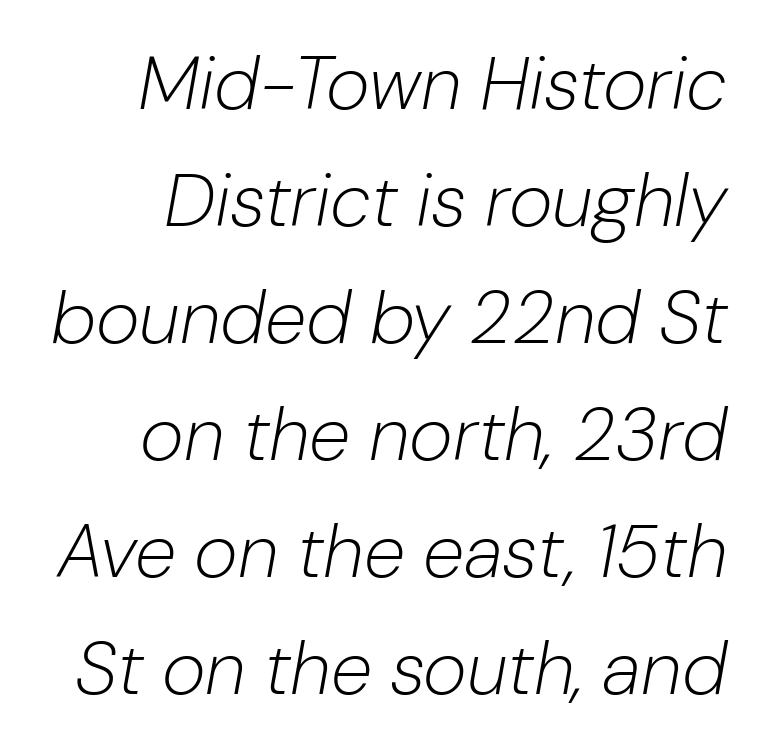
{"italic": "yes", "lean": "right", "slant_degrees": 10, "bold": "no", "weight": "light", "width": "normal", "stroke_contrast": "low", "x_height": "medium", "monospaced": "no", "underline": "no", "align": "right", "line_spacing": "normal", "line_spacing_ratio": 1.56, "letter_spacing": "normal", "letter_spacing_em": 0.0, "glyph_px": 75}
